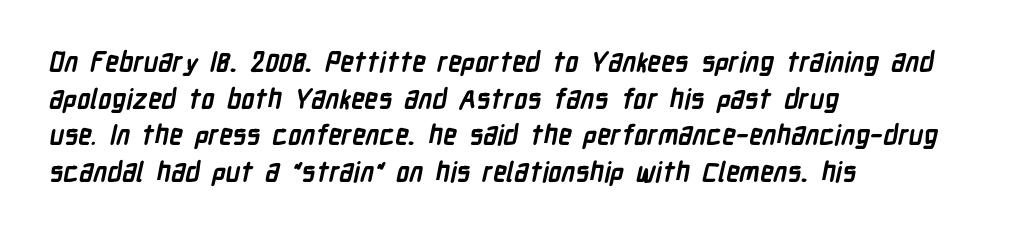
The image shows 27 px bold type; set left-aligned, normal line spacing (1.36x), normal letter spacing, not underlined.
